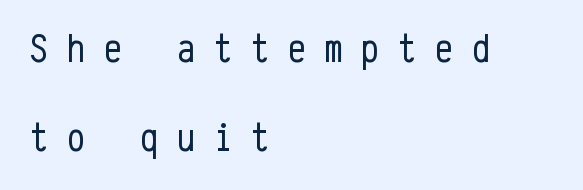
{"serif": "no", "italic": "no", "bold": "no", "weight": "regular", "width": "condensed", "stroke_contrast": "low", "x_height": "medium", "monospaced": "yes", "underline": "no", "align": "left", "line_spacing": "loose", "line_spacing_ratio": 2.22, "letter_spacing": "wide", "letter_spacing_em": 0.47, "glyph_px": 40}
